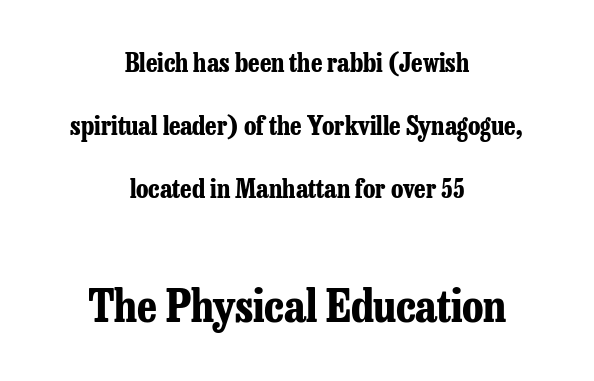
{"serif": "yes", "italic": "no", "bold": "yes", "weight": "bold", "width": "condensed", "stroke_contrast": "low", "x_height": "medium", "monospaced": "no", "underline": "no", "align": "center", "line_spacing": "loose", "line_spacing_ratio": 2.43, "letter_spacing": "normal", "letter_spacing_em": 0.0, "larger_block": "second", "size_ratio": 1.73, "glyph_px": 45}
